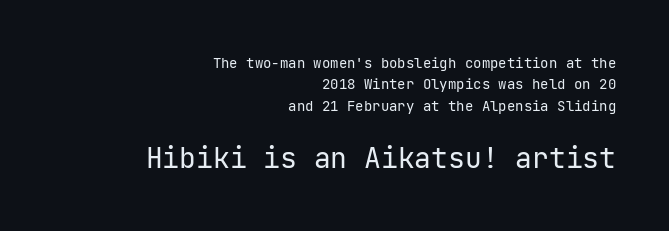
The image shows 28 px regular-weight sans-serif type, upright; set right-aligned, normal line spacing (1.52x), normal letter spacing, not underlined; the second (bottom) block is 2.0x larger; low stroke contrast and a medium x-height.
